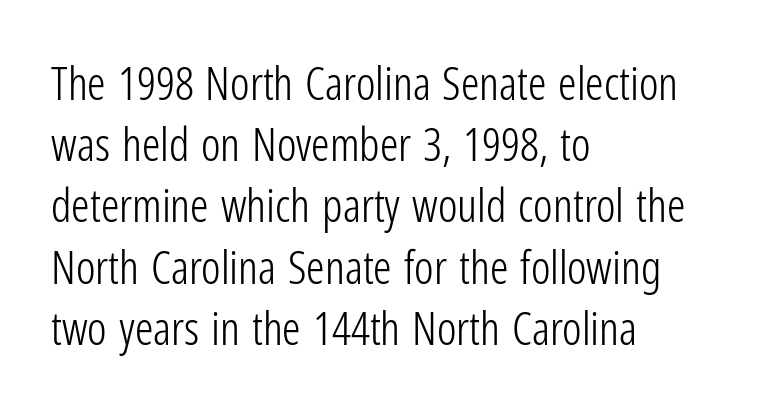
Think of a printed novel: that variable character pitch is what you see here. No feet cap the strokes, marking this as sans-serif type. Words appear dense and cohesive because spacing is normal. In terms of leading, this rendering sits right in the middle. Every character sits straight up, as roman type does.
